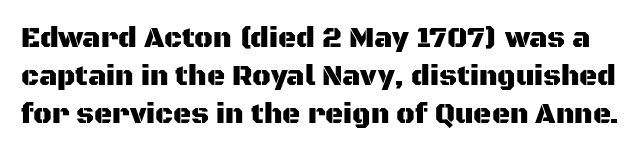
{"serif": "no", "italic": "no", "width": "normal", "stroke_contrast": "medium", "x_height": "large", "monospaced": "no", "underline": "no", "line_spacing": "normal", "line_spacing_ratio": 1.35, "letter_spacing": "normal", "letter_spacing_em": 0.0, "glyph_px": 28}
